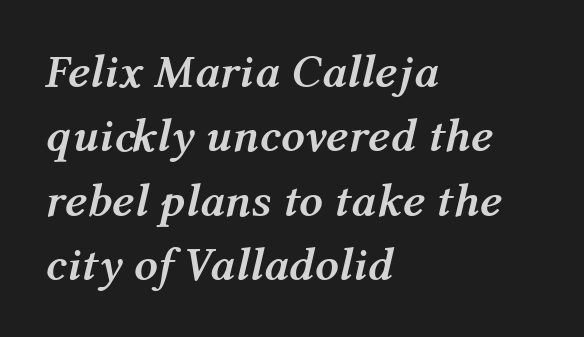
The passage shown is emphatically bold. Baseline-to-baseline distance is the conventional proportion of letter height. Slanted lettering throughout. The line texture is even and compact thanks to regular tracking. Note the varied advance widths — an 'i' is clearly narrower than an 'm'. Anything drawn beneath the words? Only blank space.
